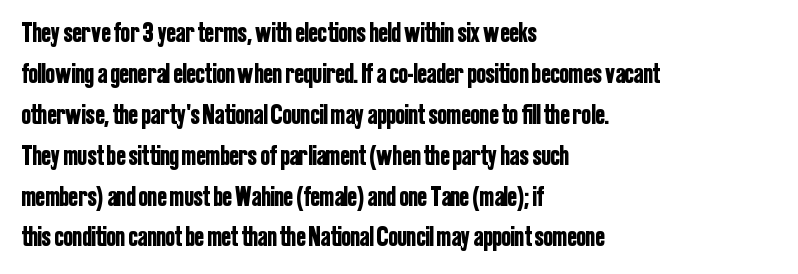
Q: Is the text italic (slanted)? A: No, it is upright.
Q: Is the typeface a serif or a sans-serif typeface? A: Sans-serif.
Q: Is the text underlined? A: No.
Q: How is the paragraph aligned? A: Left-aligned.
Q: Is the spacing between letters normal or unusually wide? A: Normal.
Q: Is the spacing between lines tight, normal or loose? A: Normal.
Q: Width (condensed, normal, or wide)? A: Condensed.
Q: Stroke contrast? A: Low.
Q: x-height? A: Medium.
Q: Monospaced? A: No.
